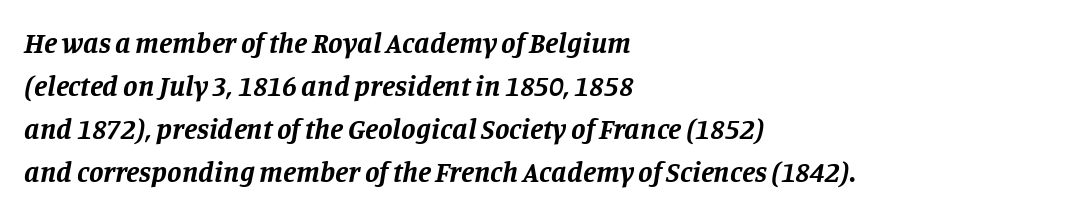
Q: Is the text bold? A: Yes.
Q: Is the text italic (slanted)? A: Yes, it leans right by about 11 degrees.
Q: Is the typeface a serif or a sans-serif typeface? A: Serif.
Q: Is the text underlined? A: No.
Q: How is the paragraph aligned? A: Left-aligned.
Q: Is the spacing between letters normal or unusually wide? A: Normal.
Q: Is the spacing between lines tight, normal or loose? A: Normal.
Q: Width (condensed, normal, or wide)? A: Normal.
Q: Stroke contrast? A: Low.
Q: x-height? A: Large.
Q: Monospaced? A: No.
